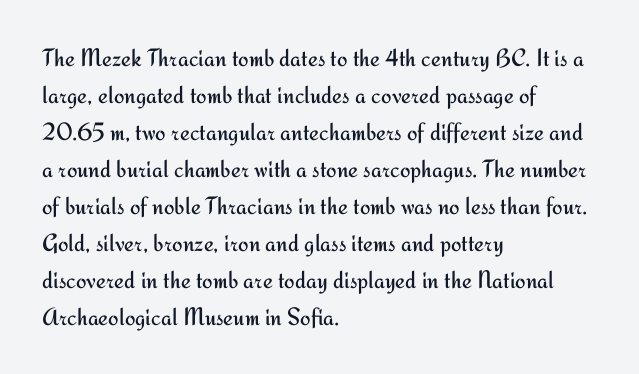
A typesetter would call this leading conventional body-copy spacing. Descender tails drop into unmarked territory. Visually the block forms a straight wall on the left and a jagged coastline on the right. Do the letters lean? They stand straight.
